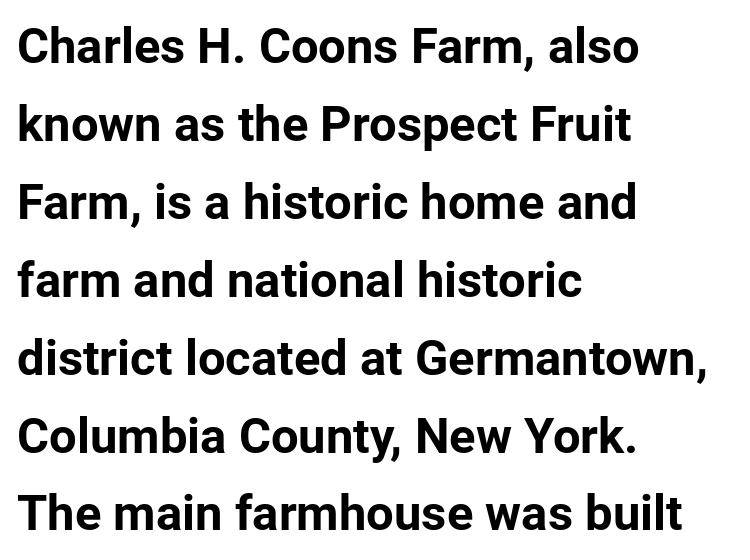
Q: Is the text bold? A: Yes.
Q: Is the text italic (slanted)? A: No, it is upright.
Q: Is the typeface a serif or a sans-serif typeface? A: Sans-serif.
Q: Is the text underlined? A: No.
Q: How is the paragraph aligned? A: Left-aligned.
Q: Is the spacing between letters normal or unusually wide? A: Normal.
Q: Is the spacing between lines tight, normal or loose? A: Normal.
Q: Width (condensed, normal, or wide)? A: Normal.
Q: Stroke contrast? A: Low.
Q: x-height? A: Medium.
Q: Monospaced? A: No.
